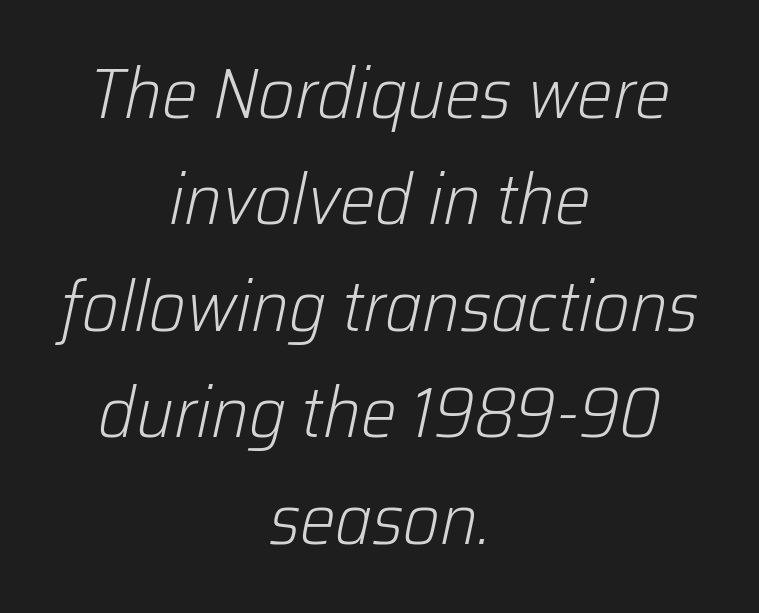
{"italic": "yes", "lean": "right", "slant_degrees": 12, "bold": "no", "weight": "light", "width": "normal", "stroke_contrast": "low", "x_height": "medium", "monospaced": "no", "underline": "no", "align": "center", "line_spacing": "normal", "line_spacing_ratio": 1.5, "letter_spacing": "normal", "letter_spacing_em": 0.0, "glyph_px": 71}
